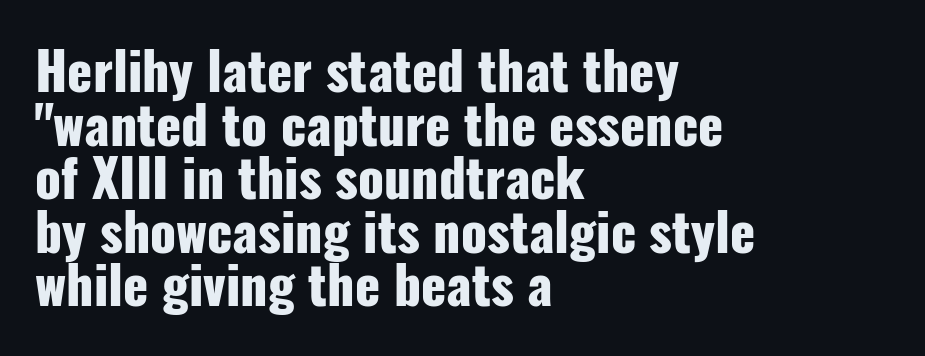
{"serif": "no", "italic": "no", "bold": "yes", "weight": "heavy", "width": "condensed", "stroke_contrast": "low", "x_height": "medium", "monospaced": "no", "underline": "no", "align": "left", "line_spacing": "tight", "line_spacing_ratio": 1.03, "letter_spacing": "normal", "letter_spacing_em": 0.0, "glyph_px": 52}
